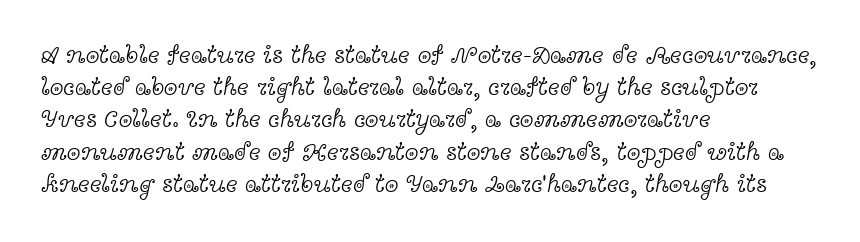
These lines keep a tight, regular rhythm from letter to letter. This sample is left-justified, so line endings fall wherever the words run out. The space between consecutive lines is moderate. Do the letters lean? They stand straight. The passage shown is not underscored anywhere. Stems and bowls with no extra thickness — not bold.
